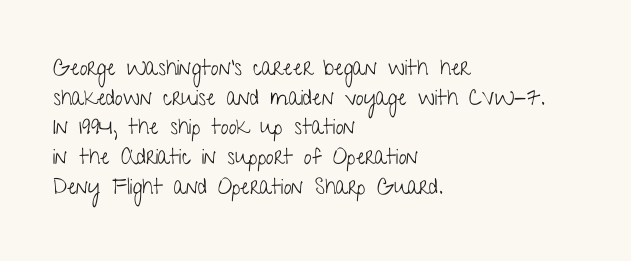
{"italic": "no", "bold": "no", "underline": "no", "align": "left", "line_spacing": "normal", "line_spacing_ratio": 1.35, "letter_spacing": "normal", "letter_spacing_em": 0.0, "glyph_px": 22}
